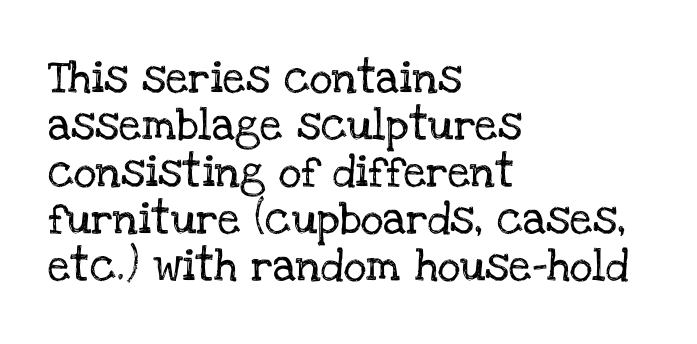
A clean baseline with only descenders dipping below it. The passage shown stacks its lines at a standard gap. Is this a fixed-width face? No — the glyphs have proportional, varying widths. Tracking value appears to be zero — textbook default spacing. One-word summary of the alignment: left.
